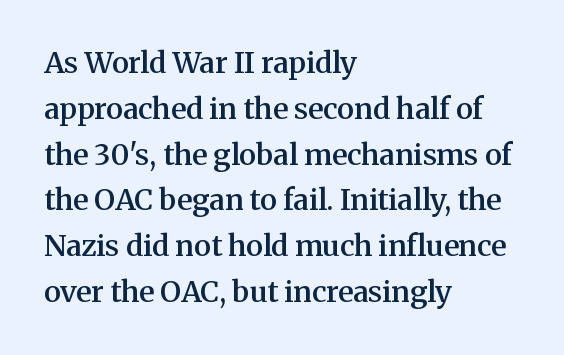
The image shows 29 px semibold serif type, upright; set left-aligned, normal line spacing (1.58x), normal letter spacing, not underlined; medium stroke contrast and a medium x-height.
